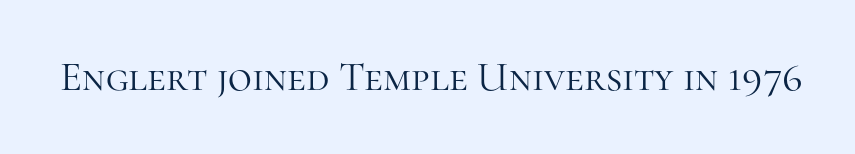
{"serif": "yes", "italic": "no", "bold": "no", "weight": "light", "width": "normal", "stroke_contrast": "high", "x_height": "medium", "monospaced": "no", "underline": "no", "letter_spacing": "normal", "letter_spacing_em": 0.0, "glyph_px": 41}
